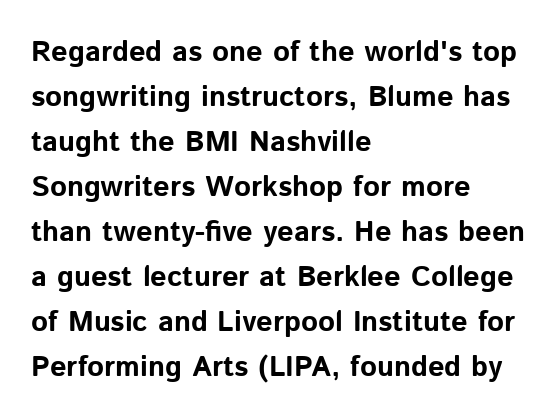
{"serif": "no", "italic": "no", "bold": "yes", "weight": "bold", "width": "normal", "stroke_contrast": "low", "x_height": "medium", "monospaced": "no", "underline": "no", "align": "left", "line_spacing": "normal", "line_spacing_ratio": 1.55, "letter_spacing": "normal", "letter_spacing_em": 0.0, "glyph_px": 29}
